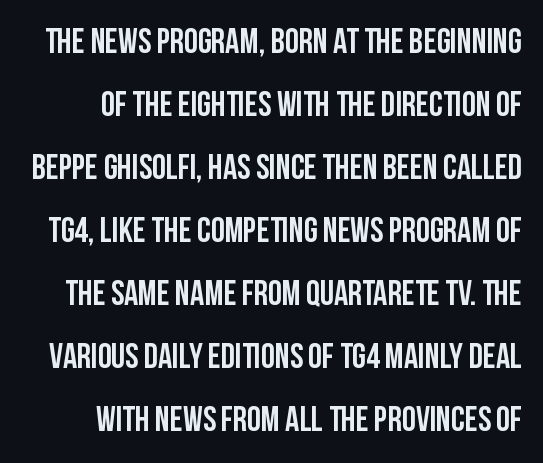
The image shows 35 px condensed sans-serif type, upright; set line spacing 1.8x, normal letter spacing, not underlined; low stroke contrast and a large x-height.
